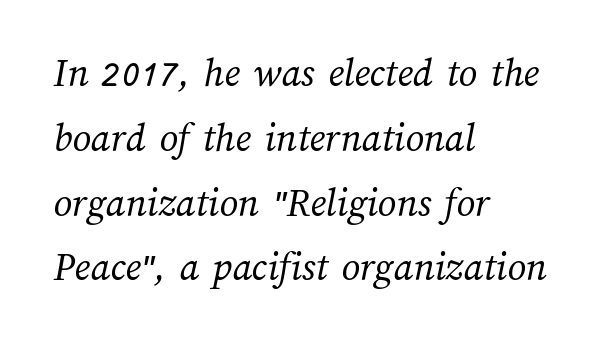
Q: Is the text bold? A: No.
Q: Is the text underlined? A: No.
Q: How is the paragraph aligned? A: Left-aligned.
Q: Is the spacing between letters normal or unusually wide? A: Normal.
Q: Is the spacing between lines tight, normal or loose? A: Normal.
Q: Width (condensed, normal, or wide)? A: Normal.
Q: Stroke contrast? A: Medium.
Q: x-height? A: Medium.
Q: Monospaced? A: No.
